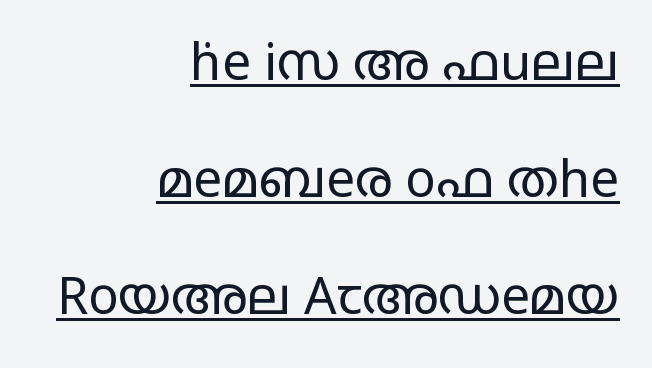
{"serif": "no", "italic": "no", "bold": "no", "weight": "regular", "width": "wide", "stroke_contrast": "low", "x_height": "large", "monospaced": "no", "underline": "yes", "align": "right", "line_spacing": "loose", "line_spacing_ratio": 2.29, "letter_spacing": "normal", "letter_spacing_em": 0.0, "glyph_px": 51}
